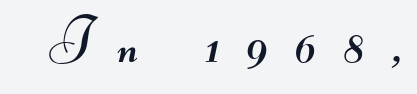
Q: Is the text bold? A: No.
Q: Is the typeface a serif or a sans-serif typeface? A: Sans-serif.
Q: Is the text underlined? A: No.
Q: Is the spacing between letters normal or unusually wide? A: Unusually wide.
Q: Width (condensed, normal, or wide)? A: Wide.
Q: Stroke contrast? A: Medium.
Q: Monospaced? A: No.
